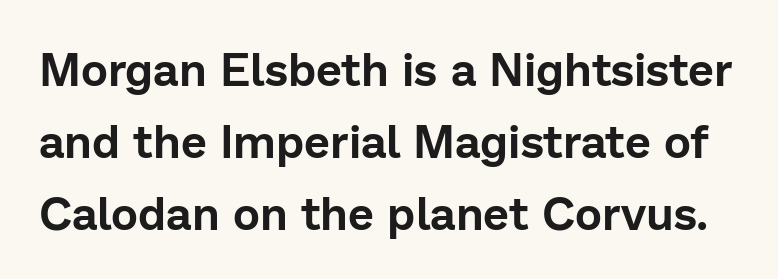
Q: Is the text italic (slanted)? A: No, it is upright.
Q: Is the typeface a serif or a sans-serif typeface? A: Sans-serif.
Q: Is the text underlined? A: No.
Q: Is the spacing between letters normal or unusually wide? A: Normal.
Q: Is the spacing between lines tight, normal or loose? A: Normal.
Q: Width (condensed, normal, or wide)? A: Normal.
Q: Stroke contrast? A: Low.
Q: x-height? A: Medium.
Q: Monospaced? A: No.
